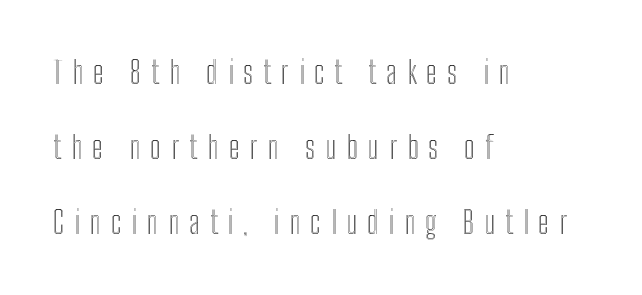
{"italic": "no", "width": "condensed", "x_height": "medium", "monospaced": "no", "underline": "no", "align": "left", "line_spacing": "loose", "line_spacing_ratio": 2.42, "letter_spacing": "wide", "letter_spacing_em": 0.32, "glyph_px": 31}
